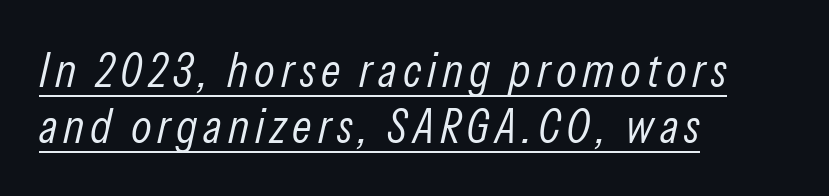
The image shows 48 px light, condensed type, italic (leaning right); set left-aligned, line spacing 1.16x, underlined; low stroke contrast and a medium x-height.
